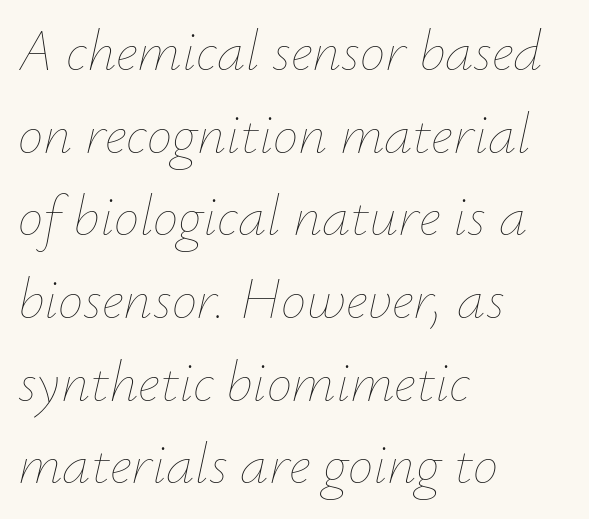
The image shows 57 px thin type, italic (leaning right); set left-aligned, normal line spacing (1.45x), normal letter spacing, not underlined; low stroke contrast and a small x-height.
